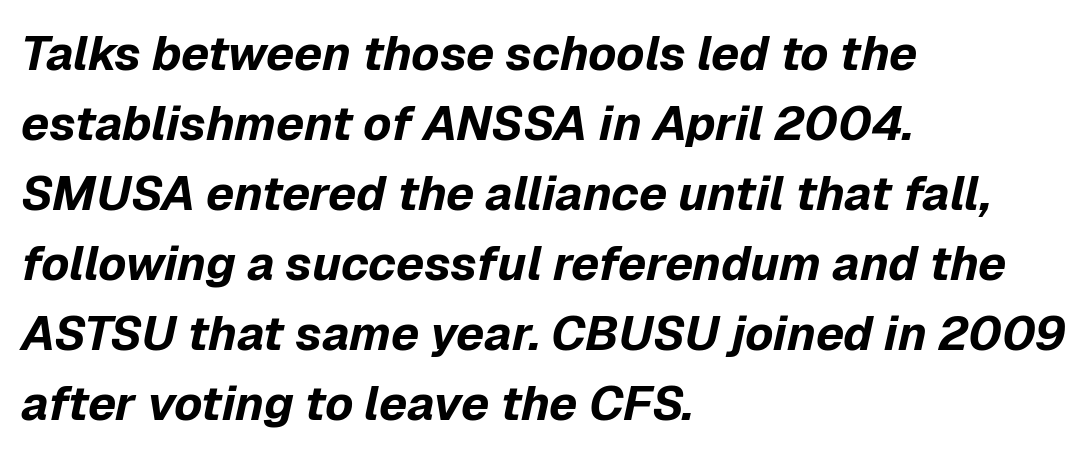
{"italic": "yes", "lean": "right", "slant_degrees": 12, "bold": "yes", "weight": "bold", "width": "normal", "stroke_contrast": "low", "x_height": "medium", "monospaced": "no", "underline": "no", "align": "left", "line_spacing": "normal", "line_spacing_ratio": 1.46, "letter_spacing": "normal", "letter_spacing_em": 0.0, "glyph_px": 48}
